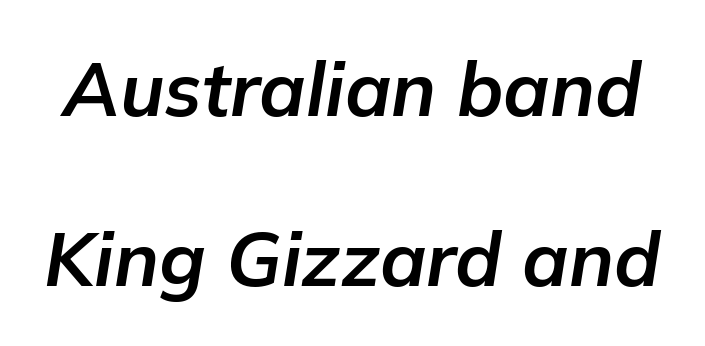
The image shows 75 px bold type, italic (leaning right); set loose line spacing (2.27x), normal letter spacing, not underlined; low stroke contrast and a medium x-height.
